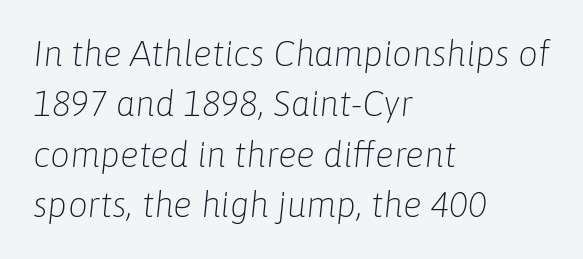
Looking at the ascenders, they clearly lean. Caption: face not bold, strokes unweighted. One-word summary of the alignment: left. Glance below the letters and you will spot only blank space. If you measured baseline to baseline, you'd find a middling distance.
